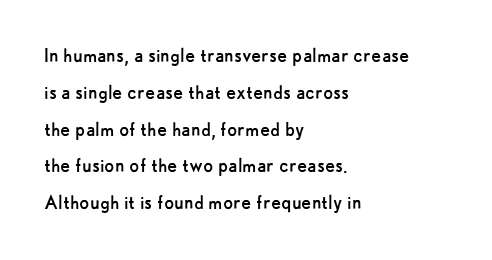
{"italic": "no", "bold": "no", "underline": "no", "align": "left", "line_spacing": "normal", "line_spacing_ratio": 1.6, "letter_spacing": "normal", "letter_spacing_em": 0.0, "glyph_px": 23}
